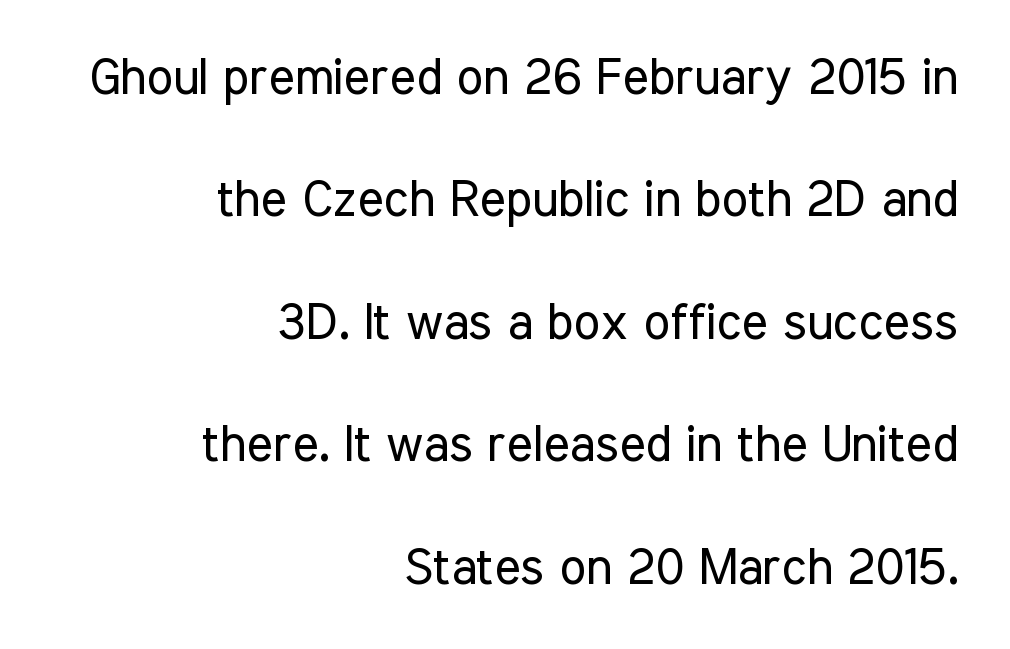
Posture: straight, roman, zero tilt. The horizontal fit of the characters is conventional and even. A typesetter would call this proportional, since set widths differ per character. The passage shown is not underscored anywhere. The rendering shows plain stroke endings on the letterforms — a sans-serif design. Visually the block forms a straight wall on the right and a jagged coastline on the left.
